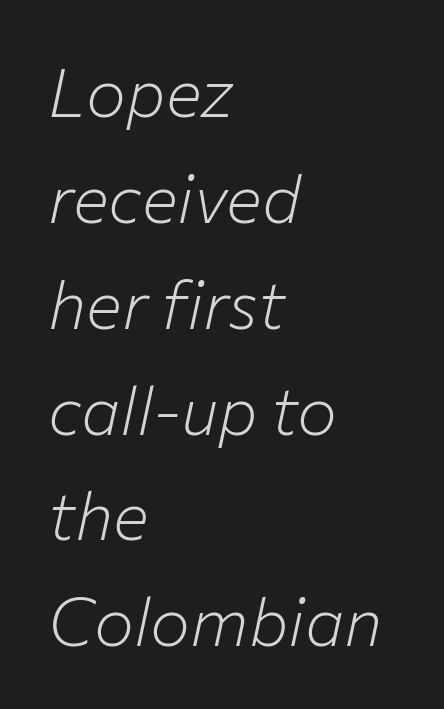
The image shows 67 px light type, italic (leaning right); set left-aligned, normal line spacing (1.58x), normal letter spacing, not underlined; low stroke contrast and a medium x-height.
